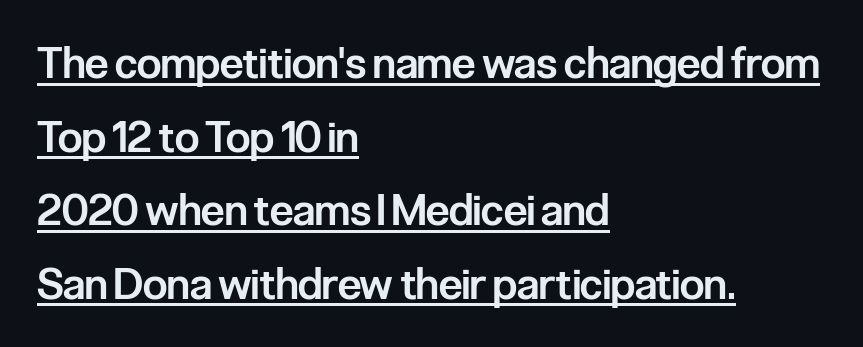
Q: Is the text bold? A: Semi-bold.
Q: Is the text italic (slanted)? A: No, it is upright.
Q: Is the typeface a serif or a sans-serif typeface? A: Sans-serif.
Q: Is the text underlined? A: Yes.
Q: How is the paragraph aligned? A: Left-aligned.
Q: Is the spacing between letters normal or unusually wide? A: Normal.
Q: Width (condensed, normal, or wide)? A: Condensed.
Q: Stroke contrast? A: Low.
Q: x-height? A: Medium.
Q: Monospaced? A: No.
